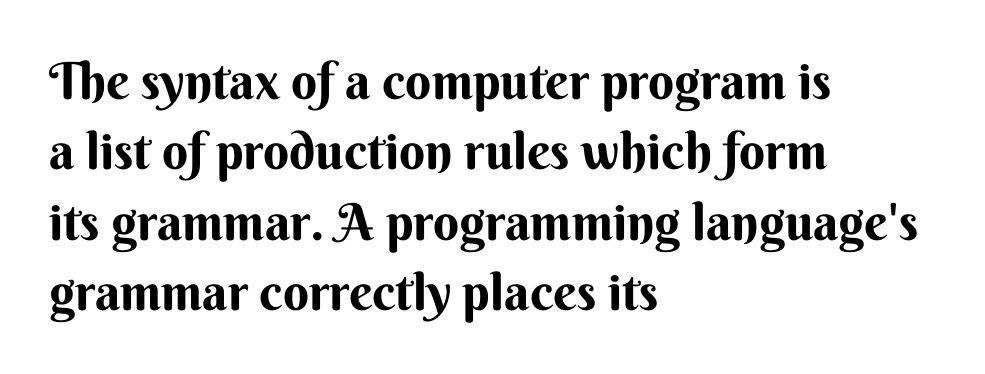
Q: Is the text bold? A: Yes.
Q: Is the text italic (slanted)? A: No, it is upright.
Q: Is the typeface a serif or a sans-serif typeface? A: Sans-serif.
Q: Is the text underlined? A: No.
Q: How is the paragraph aligned? A: Left-aligned.
Q: Is the spacing between letters normal or unusually wide? A: Normal.
Q: Is the spacing between lines tight, normal or loose? A: Normal.
Q: Width (condensed, normal, or wide)? A: Normal.
Q: Stroke contrast? A: Medium.
Q: x-height? A: Small.
Q: Monospaced? A: No.
